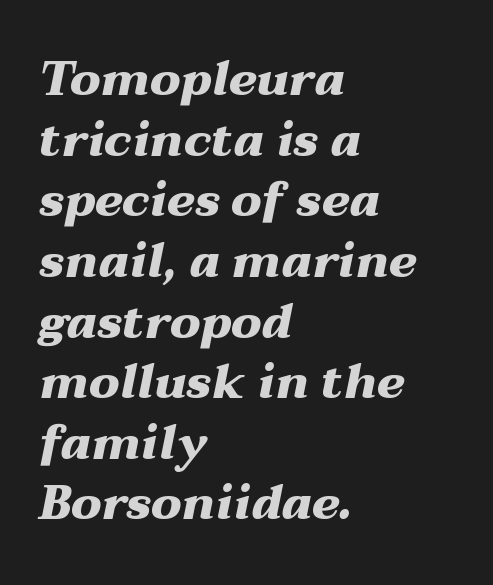
{"italic": "yes", "lean": "right", "slant_degrees": 12, "bold": "yes", "weight": "heavy", "width": "wide", "stroke_contrast": "medium", "x_height": "medium", "monospaced": "no", "underline": "no", "align": "left", "line_spacing": "normal", "line_spacing_ratio": 1.29, "letter_spacing": "normal", "letter_spacing_em": 0.0, "glyph_px": 47}
